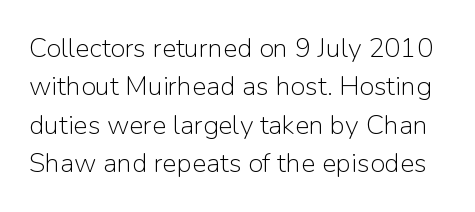
Q: Is the text bold? A: No.
Q: Is the text italic (slanted)? A: No, it is upright.
Q: Is the text underlined? A: No.
Q: Is the spacing between letters normal or unusually wide? A: Normal.
Q: Is the spacing between lines tight, normal or loose? A: Normal.
